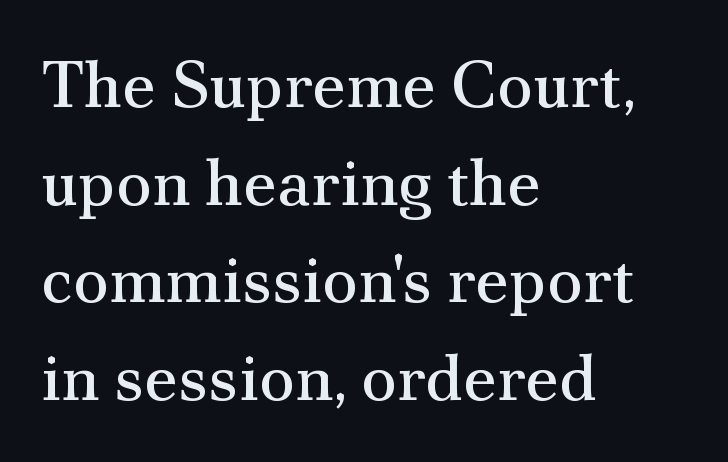
{"serif": "yes", "italic": "no", "bold": "no", "weight": "regular", "width": "normal", "stroke_contrast": "medium", "x_height": "small", "monospaced": "no", "underline": "no", "align": "left", "line_spacing": "normal", "line_spacing_ratio": 1.48, "letter_spacing": "normal", "letter_spacing_em": 0.0, "glyph_px": 66}
